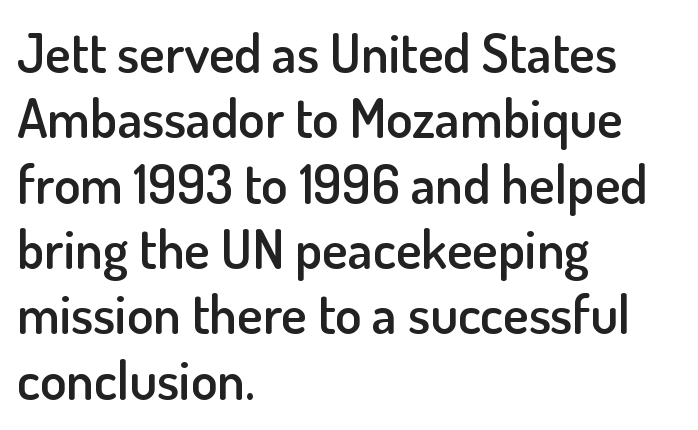
Look at the tracking — it's just the regular setting, nothing added. Notice the strokes are somewhat thickened but not fully heavy: this is a semibold. Proportional: the letters do not fall into vertical columns. Letterform terminals end flat and unadorned throughout the passage. Designer's note — italics off, roman on.
